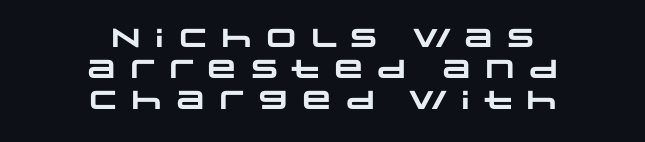
Q: Is the text bold? A: Yes.
Q: Is the text underlined? A: No.
Q: How is the paragraph aligned? A: Centered.
